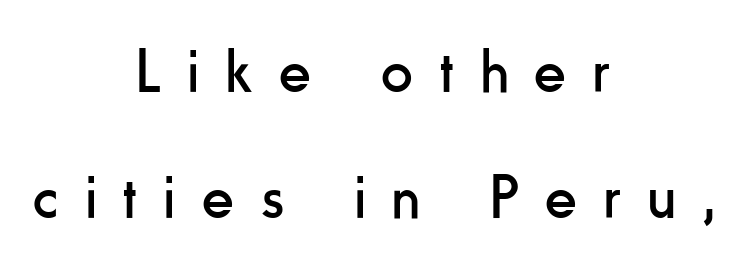
{"serif": "no", "italic": "no", "bold": "no", "weight": "regular", "width": "condensed", "stroke_contrast": "low", "x_height": "small", "monospaced": "no", "underline": "no", "align": "center", "line_spacing": "loose", "line_spacing_ratio": 2.04, "letter_spacing": "wide", "letter_spacing_em": 0.44, "glyph_px": 62}
